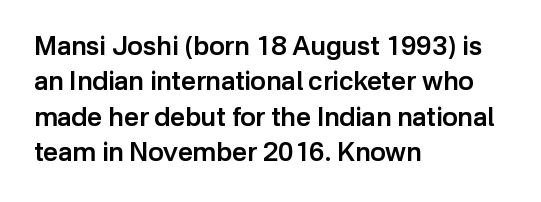
Quick note: underline off. Is the letter spacing exaggerated? No — it looks like the ordinary default. Each new line begins a customary step beneath the previous one. Its strokes are somewhat broadened, the hallmark of semibold type.
